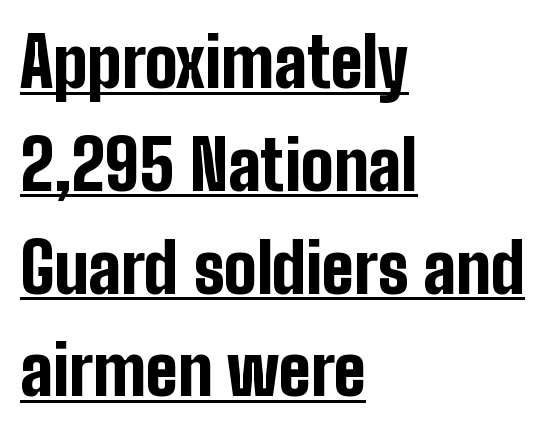
Proportional: the letters do not fall into vertical columns. The lettering is marked with a stroke running underneath it. The sample has been set heavy, in full bold. Is this a sans? Yes — the strokes have no serifs.
